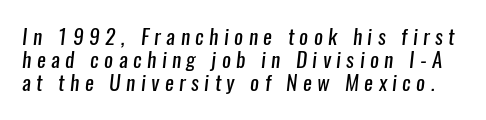
{"bold": "no", "underline": "no", "line_spacing": "tight", "line_spacing_ratio": 1.1, "letter_spacing": "wide", "letter_spacing_em": 0.26, "glyph_px": 21}
